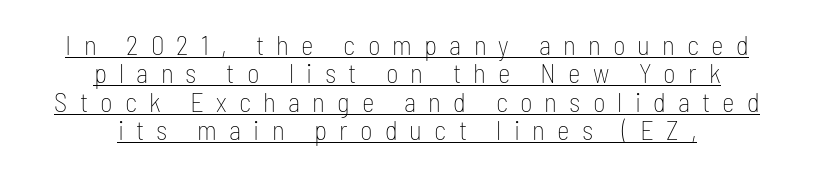
Every stem runs plumb, perpendicular to the baseline. Tracking value appears strongly positive — letters spread wide. Stem width sits at or under what a default text font uses. Honestly, the underline is the first thing you notice here. Line starts and ends both wander, symmetrically. Does the leading feel generous? Not at all — it's pinched.
